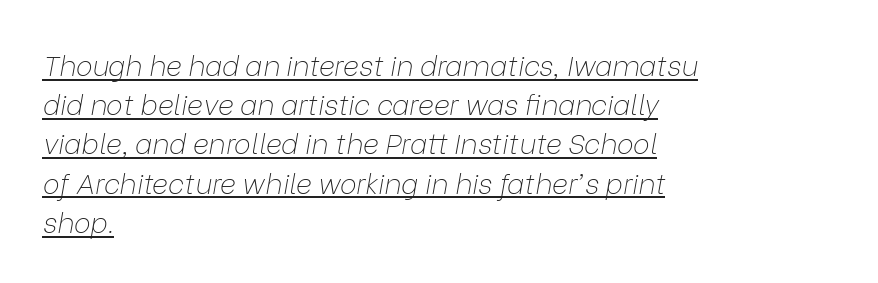
The image shows 28 px thin type, italic (leaning right); set left-aligned, normal line spacing (1.4x), normal letter spacing, underlined; low stroke contrast and a medium x-height.
